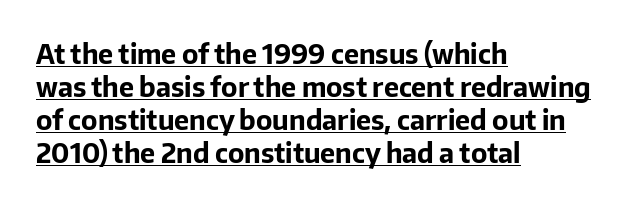
{"italic": "no", "bold": "yes", "underline": "yes", "align": "left", "line_spacing_ratio": 1.22, "letter_spacing": "normal", "letter_spacing_em": 0.0, "glyph_px": 27}
